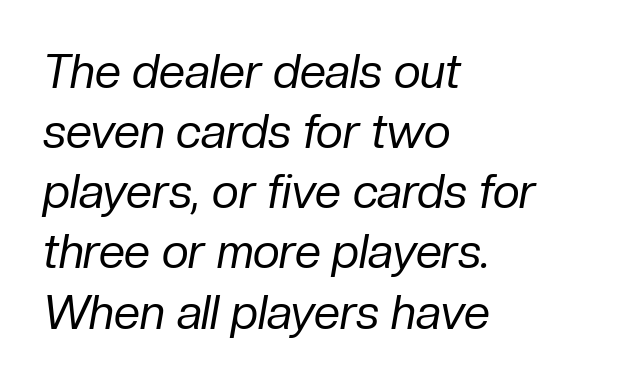
The image shows 47 px regular-weight type, italic (leaning right); set left-aligned, normal line spacing (1.28x), normal letter spacing, not underlined; low stroke contrast and a medium x-height.
